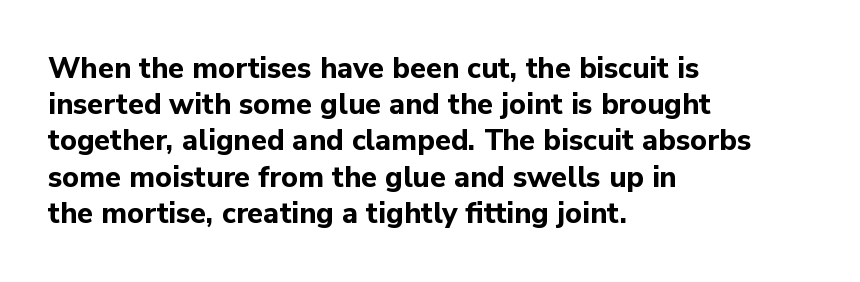
Line beginnings align vertically; line endings do not. A clean baseline with only descenders dipping below it. I'd describe the lettering as bold — thick and assertive. Observe the ordinary spacing: letters are neighbours, not strangers. Is this a sans? Yes — the strokes have no serifs.
